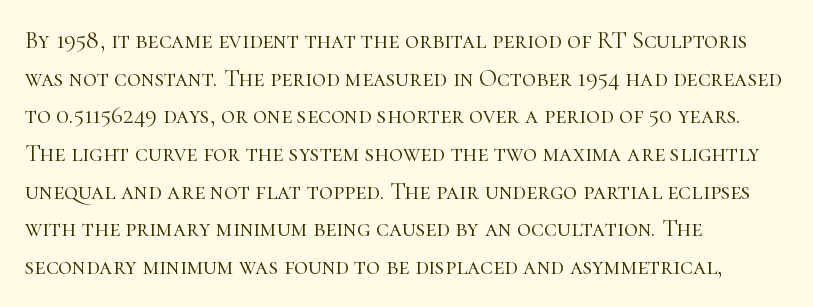
The image shows 24 px text type, upright; set left-aligned, normal line spacing (1.57x), normal letter spacing, not underlined.
